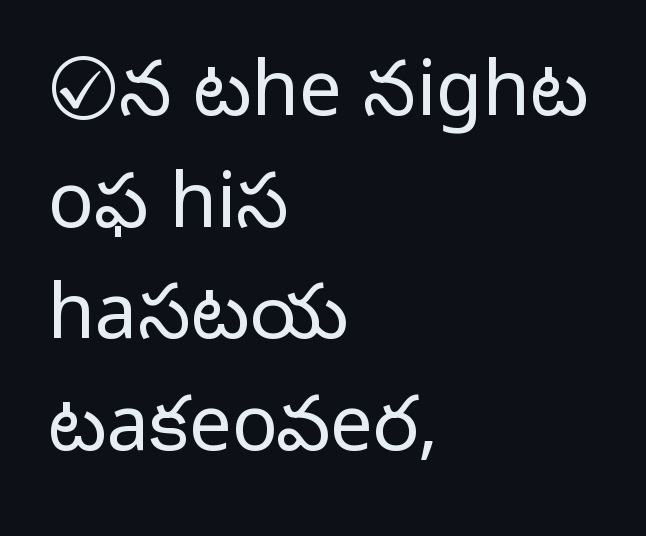
Note the varied advance widths — an 'i' is clearly narrower than an 'm'. Left-aligned paragraph, ragged on the right. Vertically, the passage feels balanced, rows spaced as you'd expect. Is this a sans? Yes — the strokes have no serifs. Decoration check: the copy has no underline.
